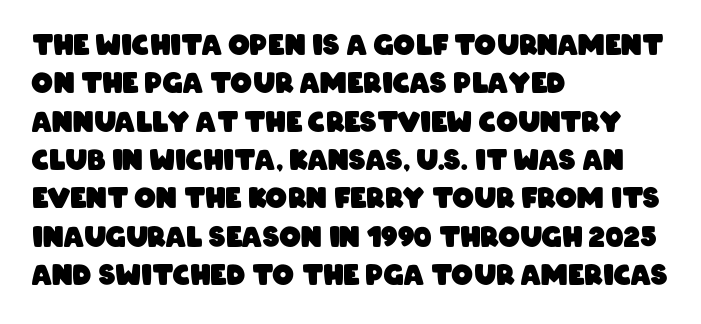
The setting favours the left margin, as ordinary paragraphs usually do. The baseline area is clear. Each glyph is drawn with heavy, bold strokes. Standard letterfit; no display-style spreading of the glyphs. A normal amount of white space separates one row of letters from the next.
